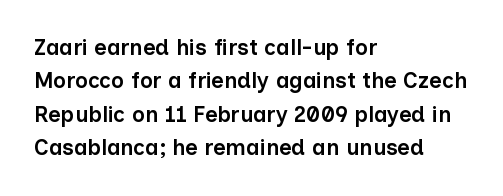
{"italic": "no", "bold": "semi", "underline": "no", "align": "left", "line_spacing": "normal", "line_spacing_ratio": 1.52, "letter_spacing": "normal", "letter_spacing_em": 0.0, "glyph_px": 22}
